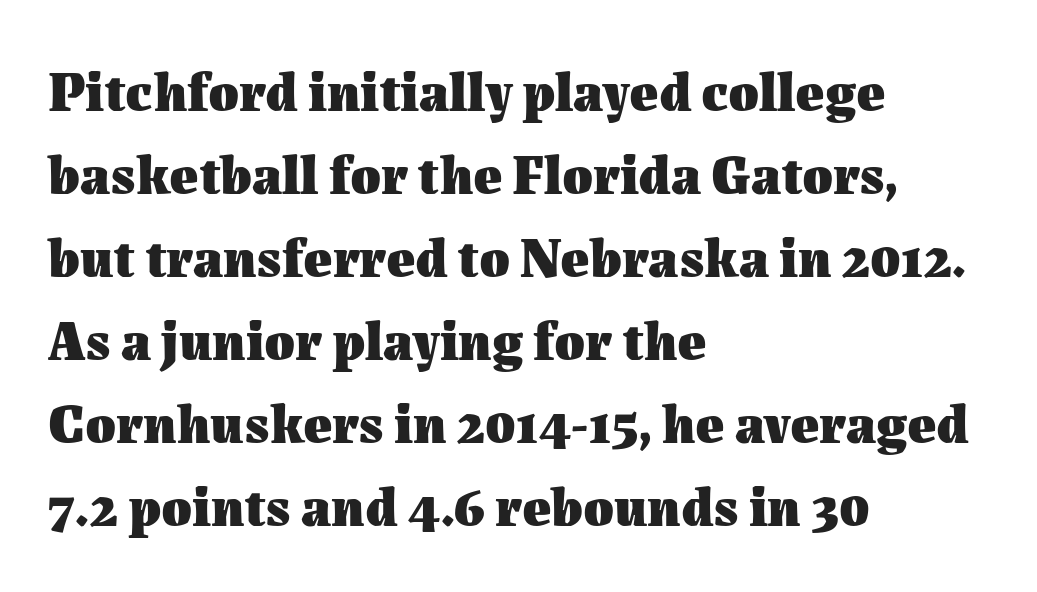
{"italic": "no", "bold": "yes", "weight": "heavy", "width": "normal", "stroke_contrast": "medium", "x_height": "medium", "monospaced": "no", "underline": "no", "align": "left", "line_spacing": "normal", "line_spacing_ratio": 1.51, "letter_spacing": "normal", "letter_spacing_em": 0.0, "glyph_px": 55}
